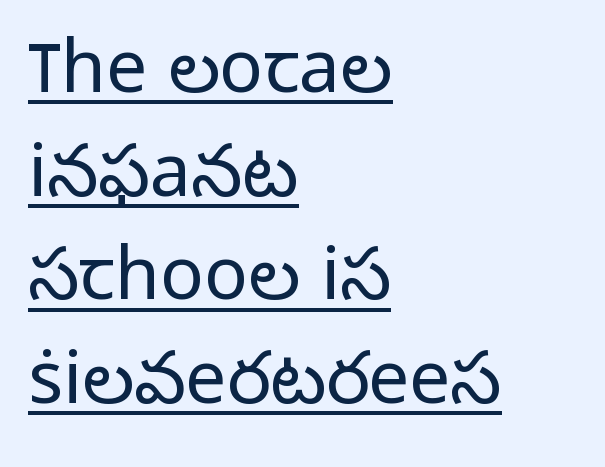
Q: Is the text bold? A: No.
Q: Is the text italic (slanted)? A: No, it is upright.
Q: Is the typeface a serif or a sans-serif typeface? A: Sans-serif.
Q: Is the text underlined? A: Yes.
Q: How is the paragraph aligned? A: Left-aligned.
Q: Is the spacing between letters normal or unusually wide? A: Normal.
Q: Is the spacing between lines tight, normal or loose? A: Normal.
Q: Width (condensed, normal, or wide)? A: Normal.
Q: Stroke contrast? A: Low.
Q: x-height? A: Medium.
Q: Monospaced? A: No.
